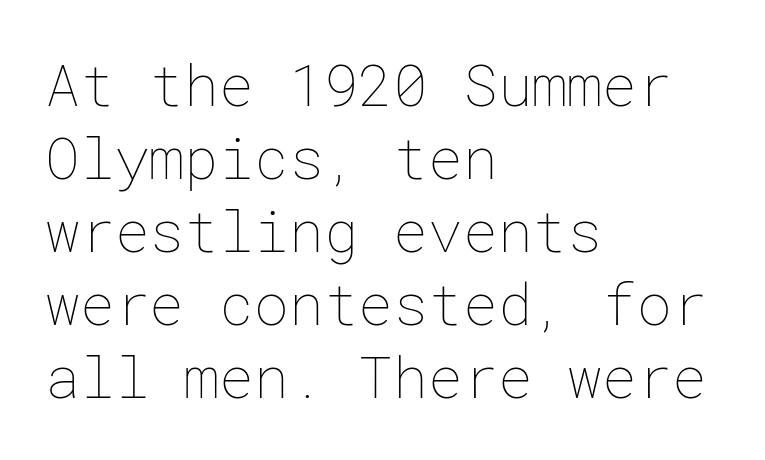
{"italic": "no", "bold": "no", "weight": "thin", "width": "normal", "stroke_contrast": "low", "x_height": "medium", "underline": "no", "align": "left", "line_spacing": "normal", "line_spacing_ratio": 1.26, "letter_spacing": "normal", "letter_spacing_em": 0.0, "glyph_px": 58}
